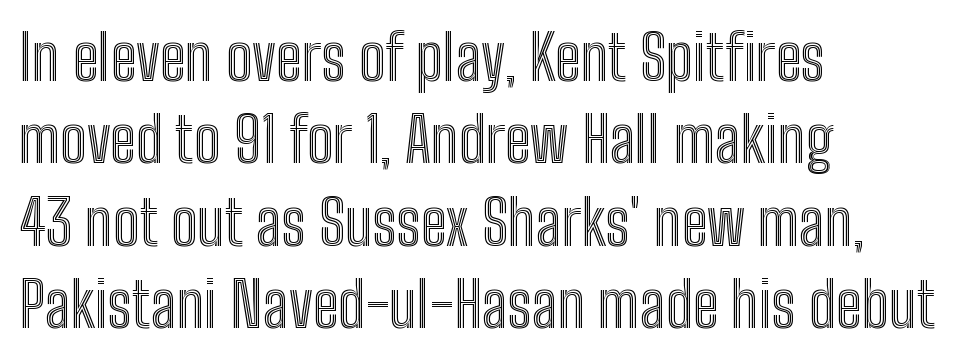
Q: Is the text italic (slanted)? A: No, it is upright.
Q: Is the text underlined? A: No.
Q: How is the paragraph aligned? A: Left-aligned.
Q: Is the spacing between letters normal or unusually wide? A: Normal.
Q: Is the spacing between lines tight, normal or loose? A: Normal.
Q: Width (condensed, normal, or wide)? A: Condensed.
Q: x-height? A: Medium.
Q: Monospaced? A: No.
